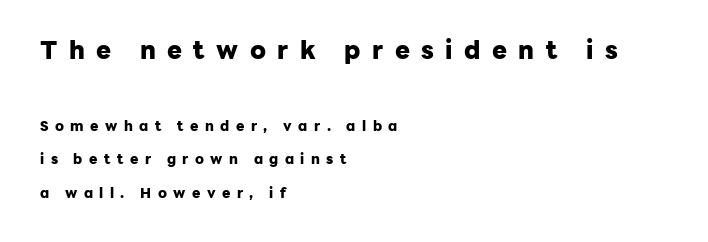
{"italic": "no", "bold": "yes", "underline": "no", "align": "left", "line_spacing": "loose", "line_spacing_ratio": 2.39, "letter_spacing": "wide", "letter_spacing_em": 0.46, "larger_block": "first", "size_ratio": 1.79, "glyph_px": 25}
